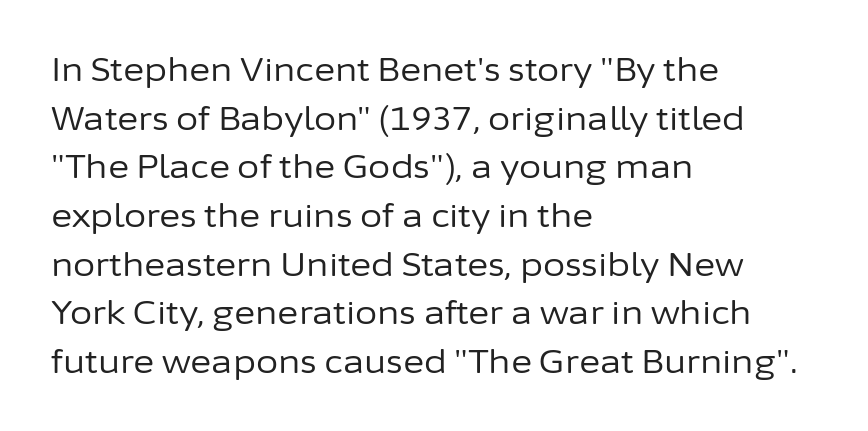
{"serif": "no", "italic": "no", "bold": "no", "weight": "regular", "width": "normal", "stroke_contrast": "low", "x_height": "medium", "monospaced": "no", "underline": "no", "align": "left", "line_spacing": "normal", "line_spacing_ratio": 1.52, "letter_spacing": "normal", "letter_spacing_em": 0.0, "glyph_px": 32}
